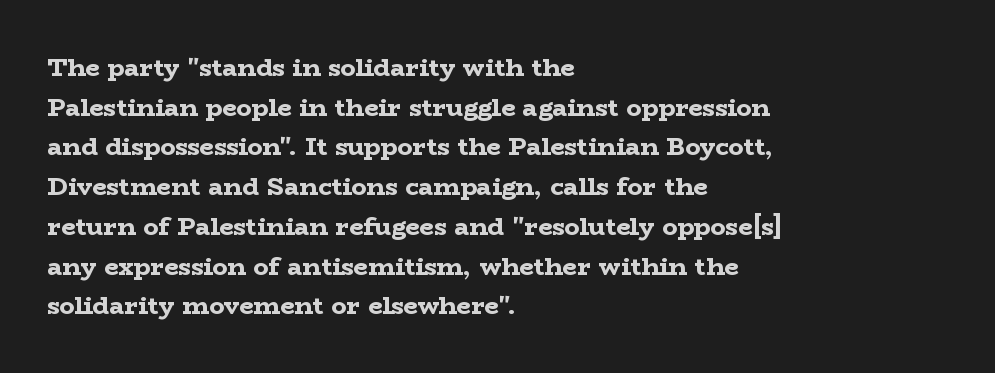
The image shows 25 px bold type, upright; set left-aligned, normal line spacing (1.59x), normal letter spacing, not underlined.
